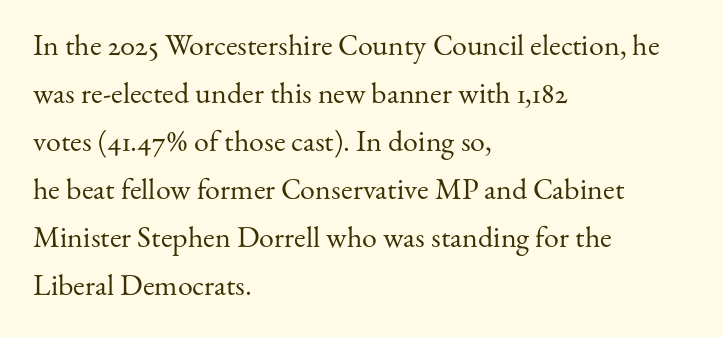
Q: Is the text bold? A: No.
Q: Is the text italic (slanted)? A: No, it is upright.
Q: Is the typeface a serif or a sans-serif typeface? A: Serif.
Q: Is the text underlined? A: No.
Q: How is the paragraph aligned? A: Left-aligned.
Q: Is the spacing between letters normal or unusually wide? A: Normal.
Q: Is the spacing between lines tight, normal or loose? A: Normal.
Q: Width (condensed, normal, or wide)? A: Normal.
Q: Stroke contrast? A: Medium.
Q: x-height? A: Small.
Q: Monospaced? A: No.
